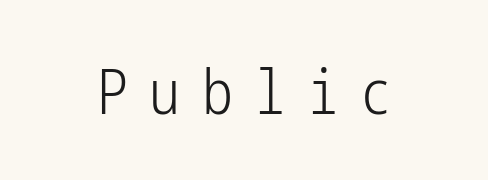
Q: Is the text bold? A: No.
Q: Is the text italic (slanted)? A: No, it is upright.
Q: Is the typeface a serif or a sans-serif typeface? A: Sans-serif.
Q: Is the text underlined? A: No.
Q: How is the paragraph aligned? A: Centered.
Q: Is the spacing between letters normal or unusually wide? A: Unusually wide.
Q: Width (condensed, normal, or wide)? A: Condensed.
Q: Stroke contrast? A: Low.
Q: x-height? A: Medium.
